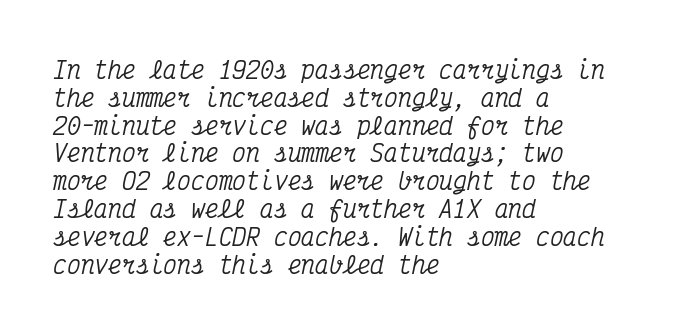
Q: Is the text italic (slanted)? A: Yes, it leans right by about 12 degrees.
Q: Is the text underlined? A: No.
Q: How is the paragraph aligned? A: Left-aligned.
Q: Is the spacing between letters normal or unusually wide? A: Normal.
